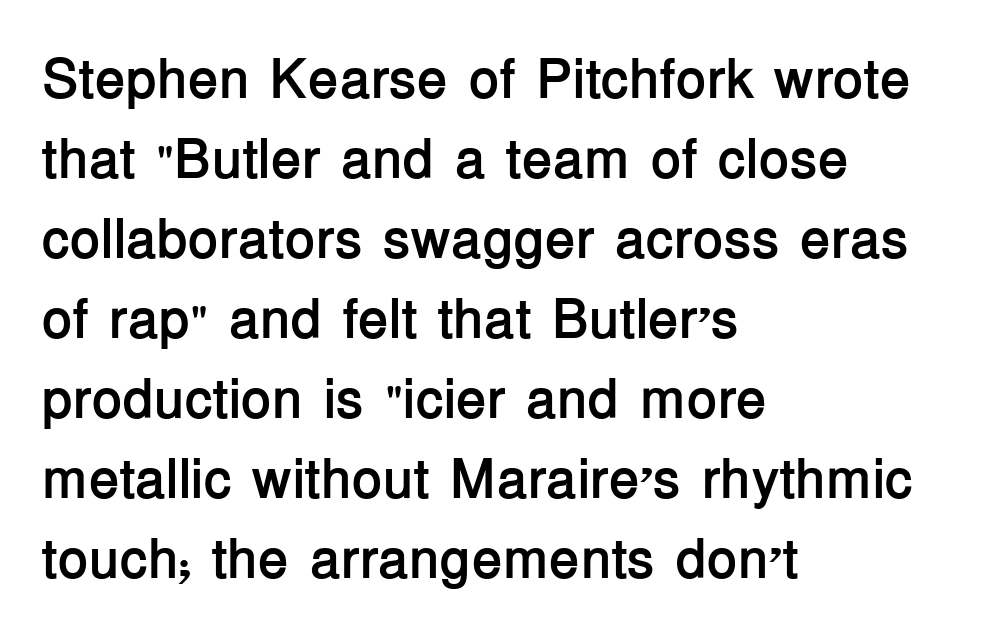
The passage shown is typeset with a sans-serif family. The vertical gap from one line to the next is medium. Horizontal alignment here is leftward, the default for most running prose. Here the glyphs are tracked normally, forming tight word shapes. When letters stand straight like this, we call the style roman or upright.
